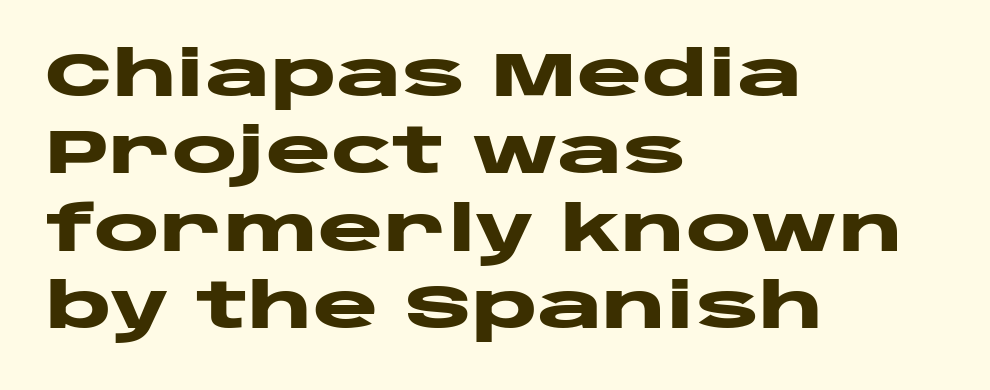
Chunky letters — that's bold for sure. The type is set solid horizontally, with unmodified tracking. The face used here is proportionally spaced, like ordinary book or web type. Typographically, this falls in the sans-serif category.
